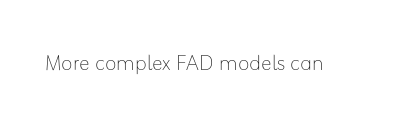
The image shows 27 px text type, upright; set normal letter spacing, not underlined.
